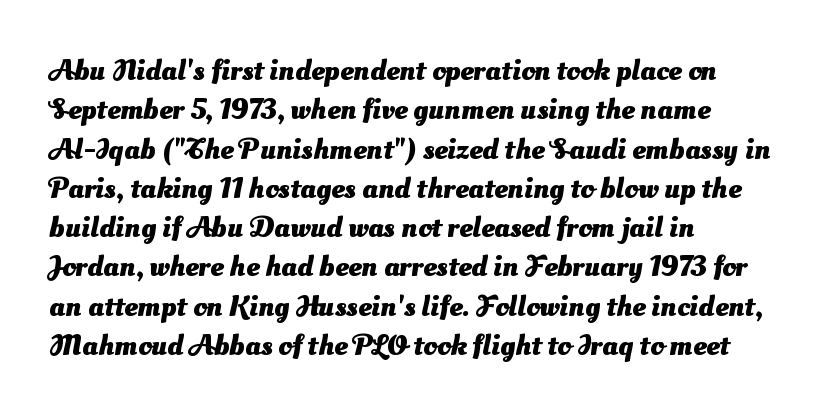
A student would call this left alignment; a typographer would say flush left, rag right. The words here are not underlined. Honestly, the letter spacing is just normal — you wouldn't notice it. Are there feet on the stems? There aren't — it's a sans. The glyphs have the mass of a bold cut.
